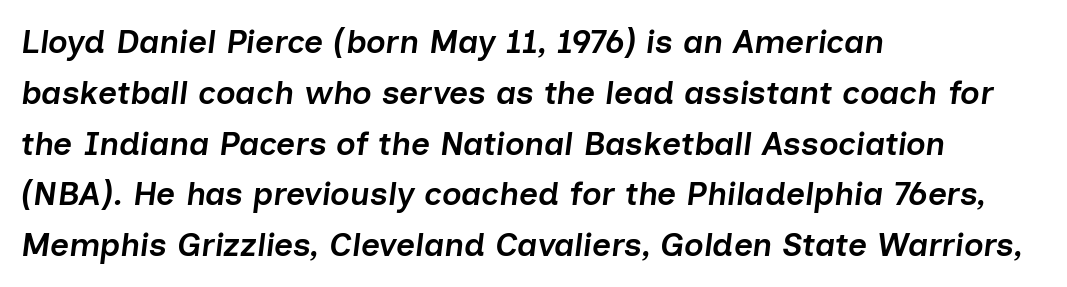
Q: Is the text bold? A: Semi-bold.
Q: Is the text italic (slanted)? A: Yes, it leans right by about 7 degrees.
Q: Is the text underlined? A: No.
Q: How is the paragraph aligned? A: Left-aligned.
Q: Is the spacing between letters normal or unusually wide? A: Normal.
Q: Is the spacing between lines tight, normal or loose? A: Normal.
Q: Width (condensed, normal, or wide)? A: Normal.
Q: Stroke contrast? A: Low.
Q: x-height? A: Medium.
Q: Monospaced? A: No.
